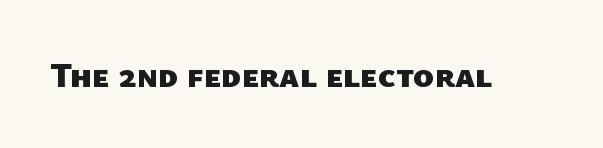
Is the letter spacing exaggerated? No — it looks like the ordinary default. I'd call this a sans setting — the letters go barefoot. Underline: absent. The rendering uses natural spacing where letterforms have individual widths. Thick stems and heavy bowls — unmistakably bold.
